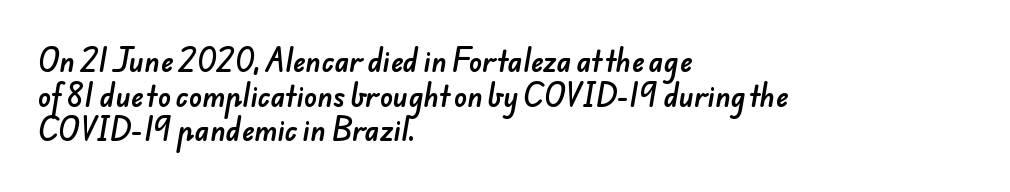
The image shows 27 px text type; set left-aligned, normal line spacing (1.28x), normal letter spacing, not underlined.
